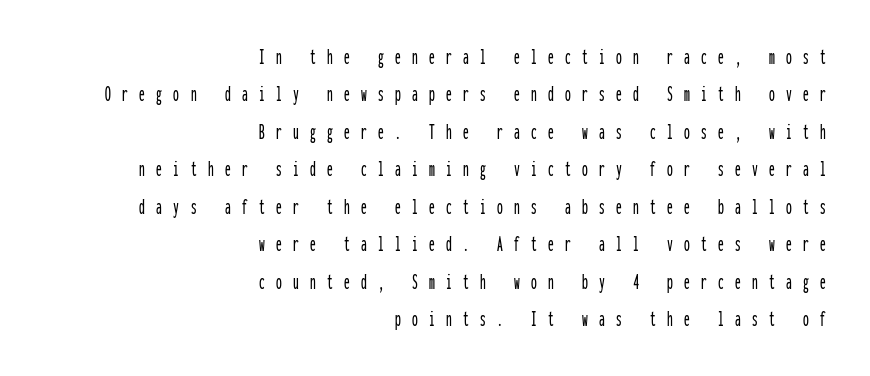
Q: Is the text italic (slanted)? A: No, it is upright.
Q: Is the text underlined? A: No.
Q: How is the paragraph aligned? A: Right-aligned.
Q: Is the spacing between letters normal or unusually wide? A: Unusually wide.
Q: Is the spacing between lines tight, normal or loose? A: Normal.
